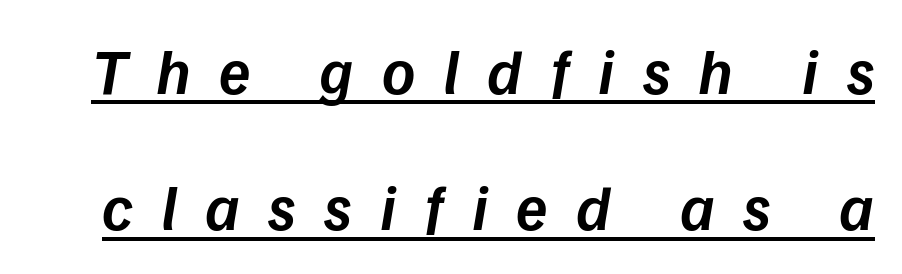
Q: Is the text bold? A: Semi-bold.
Q: Is the text italic (slanted)? A: Yes, it leans right by about 9 degrees.
Q: Is the text underlined? A: Yes.
Q: Is the spacing between letters normal or unusually wide? A: Unusually wide.
Q: Is the spacing between lines tight, normal or loose? A: Loose.
Q: Width (condensed, normal, or wide)? A: Normal.
Q: Stroke contrast? A: Low.
Q: x-height? A: Medium.
Q: Monospaced? A: No.
